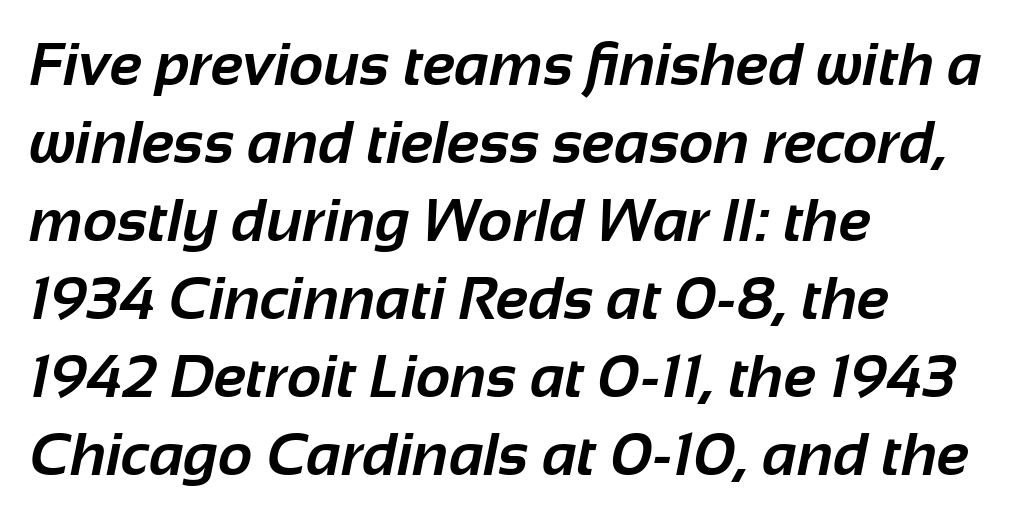
Q: Is the text bold? A: Yes.
Q: Is the typeface a serif or a sans-serif typeface? A: Sans-serif.
Q: Is the text underlined? A: No.
Q: How is the paragraph aligned? A: Left-aligned.
Q: Is the spacing between letters normal or unusually wide? A: Normal.
Q: Is the spacing between lines tight, normal or loose? A: Normal.
Q: Width (condensed, normal, or wide)? A: Normal.
Q: Stroke contrast? A: Low.
Q: x-height? A: Medium.
Q: Monospaced? A: No.
